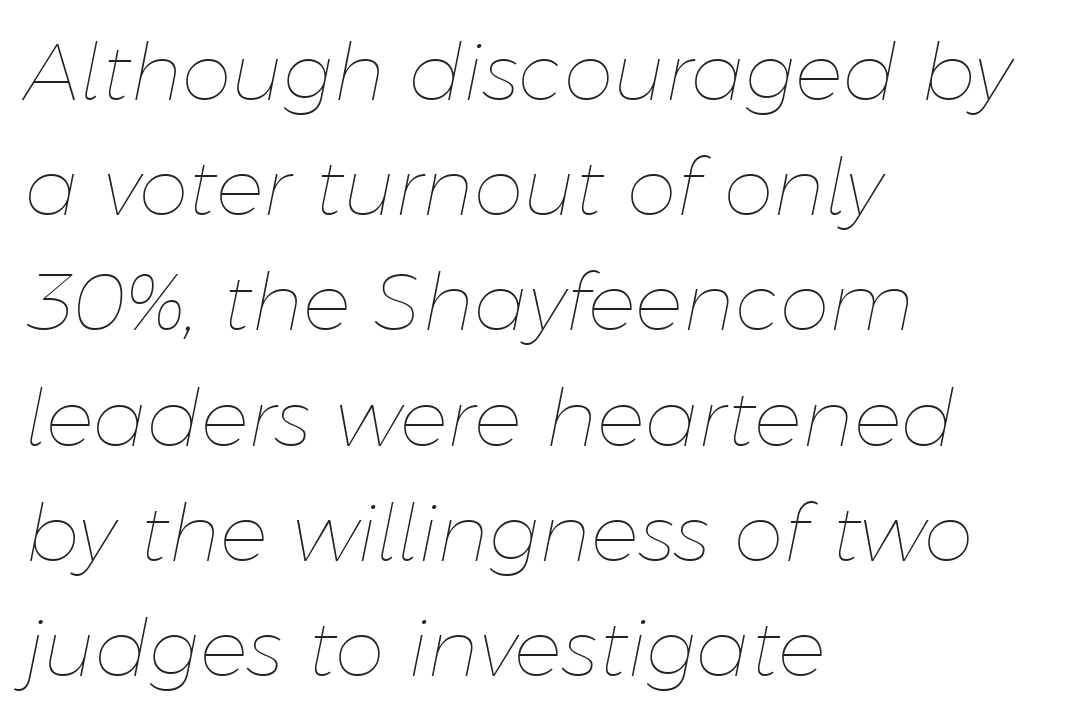
Q: Is the text bold? A: No.
Q: Is the text italic (slanted)? A: Yes, it leans right by about 11 degrees.
Q: Is the text underlined? A: No.
Q: How is the paragraph aligned? A: Left-aligned.
Q: Is the spacing between letters normal or unusually wide? A: Normal.
Q: Is the spacing between lines tight, normal or loose? A: Normal.
Q: Width (condensed, normal, or wide)? A: Normal.
Q: Stroke contrast? A: Low.
Q: x-height? A: Medium.
Q: Monospaced? A: No.
